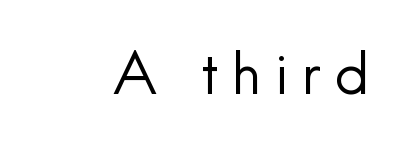
{"serif": "no", "italic": "no", "bold": "no", "weight": "regular", "width": "normal", "x_height": "small", "monospaced": "no", "underline": "no", "letter_spacing": "wide", "letter_spacing_em": 0.24, "glyph_px": 58}
